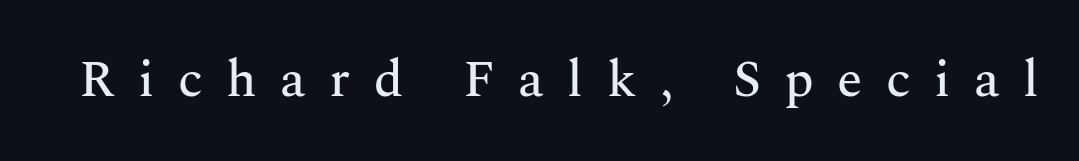
Q: Is the text italic (slanted)? A: No, it is upright.
Q: Is the typeface a serif or a sans-serif typeface? A: Serif.
Q: Is the text underlined? A: No.
Q: Is the spacing between letters normal or unusually wide? A: Unusually wide.
Q: Width (condensed, normal, or wide)? A: Normal.
Q: Stroke contrast? A: Medium.
Q: x-height? A: Medium.
Q: Monospaced? A: No.
